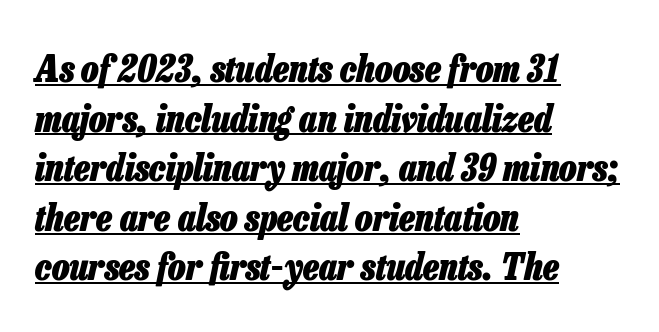
Q: Is the text bold? A: Yes.
Q: Is the text italic (slanted)? A: Yes, it leans right by about 13 degrees.
Q: Is the text underlined? A: Yes.
Q: How is the paragraph aligned? A: Left-aligned.
Q: Is the spacing between letters normal or unusually wide? A: Normal.
Q: Is the spacing between lines tight, normal or loose? A: Normal.
Q: Width (condensed, normal, or wide)? A: Condensed.
Q: Stroke contrast? A: Low.
Q: x-height? A: Medium.
Q: Monospaced? A: No.
